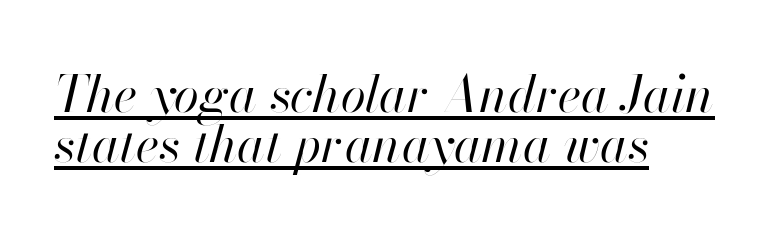
{"italic": "yes", "lean": "right", "slant_degrees": 13, "bold": "no", "weight": "regular", "width": "normal", "stroke_contrast": "high", "x_height": "small", "monospaced": "no", "underline": "yes", "align": "left", "line_spacing": "tight", "line_spacing_ratio": 0.99, "letter_spacing": "normal", "letter_spacing_em": 0.0, "glyph_px": 51}
